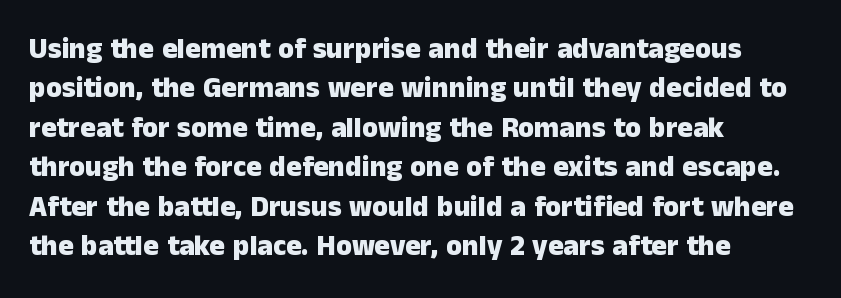
{"serif": "no", "italic": "no", "bold": "yes", "weight": "heavy", "width": "normal", "stroke_contrast": "low", "x_height": "medium", "monospaced": "no", "underline": "no", "align": "left", "line_spacing": "normal", "line_spacing_ratio": 1.36, "letter_spacing": "normal", "letter_spacing_em": 0.0, "glyph_px": 29}
